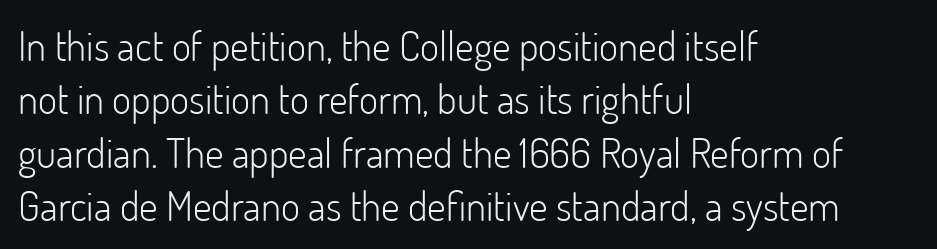
The passage shown is typed in a proportional face where columns would drift. Vertical strokes here are truly vertical. This is sans-serif lettering, the kind often seen on screens and signage. Does the copy run flush right? No — it runs flush left. Clear beneath every line of the passage.
